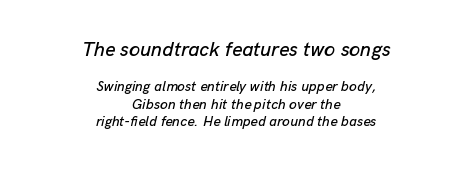
The image shows 20 px text type, italic (leaning right); set centered, normal line spacing (1.26x), normal letter spacing, not underlined; the first (top) block is 1.43x larger.
